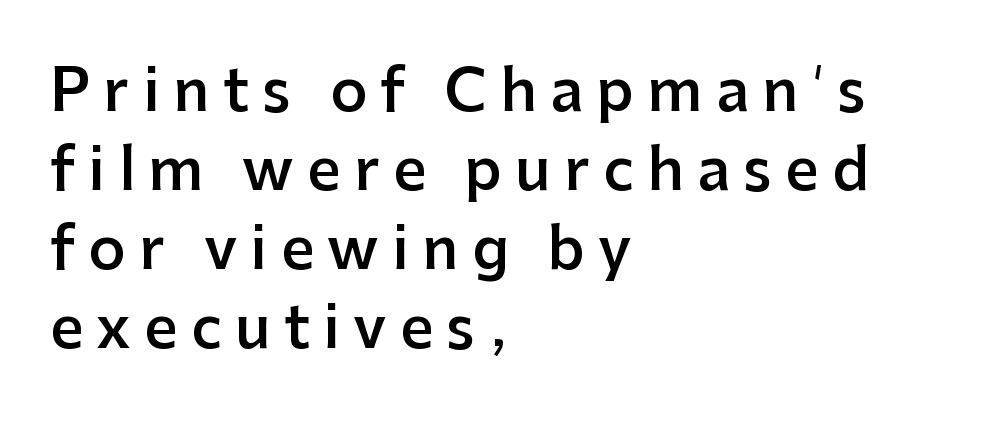
{"serif": "no", "italic": "no", "bold": "semi", "weight": "semibold", "width": "normal", "stroke_contrast": "low", "x_height": "medium", "monospaced": "no", "underline": "no", "align": "left", "line_spacing": "normal", "line_spacing_ratio": 1.36, "letter_spacing": "wide", "letter_spacing_em": 0.23, "glyph_px": 58}
